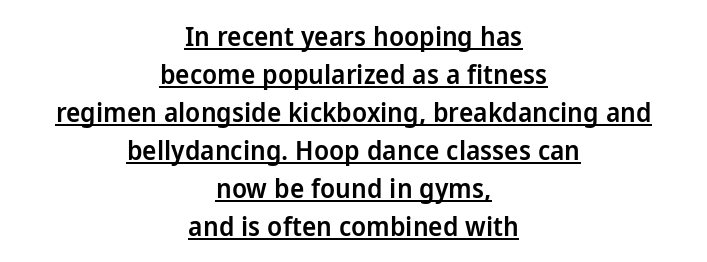
{"italic": "no", "bold": "semi", "underline": "yes", "align": "center", "line_spacing": "normal", "line_spacing_ratio": 1.41, "letter_spacing": "normal", "letter_spacing_em": 0.0, "glyph_px": 27}
